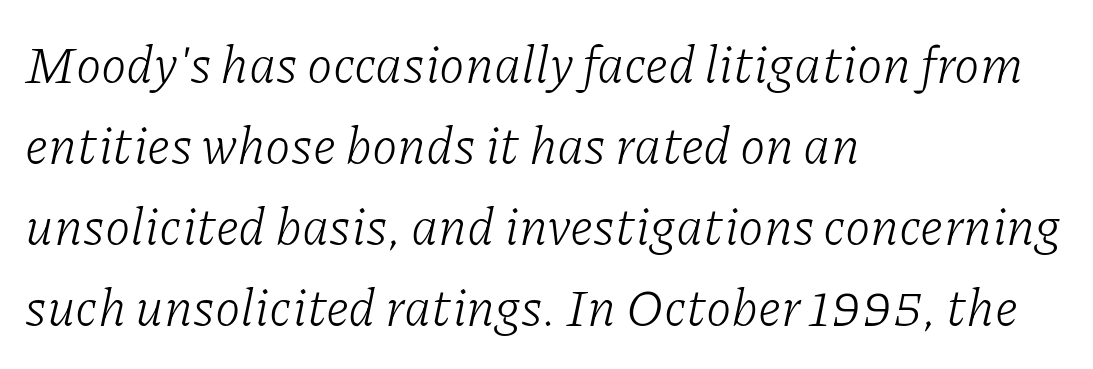
Reading down the column, the eye jumps a familiar distance to each next line. Check under the words: just untouched page. This is not heavy type; no bold has been used. This sample has the flowing, uneven cadence of proportional lettering.
